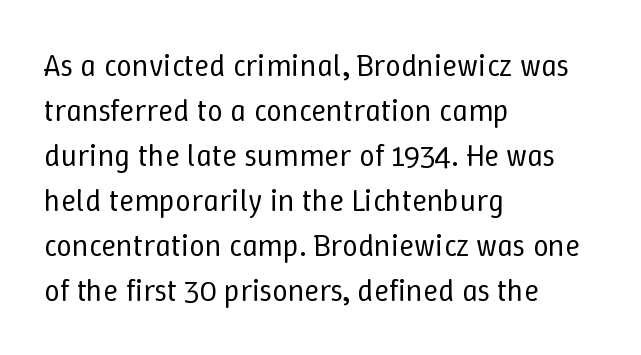
Q: Is the text bold? A: No.
Q: Is the text italic (slanted)? A: No, it is upright.
Q: Is the text underlined? A: No.
Q: How is the paragraph aligned? A: Left-aligned.
Q: Is the spacing between letters normal or unusually wide? A: Normal.
Q: Is the spacing between lines tight, normal or loose? A: Normal.
Q: Width (condensed, normal, or wide)? A: Normal.
Q: Stroke contrast? A: Low.
Q: x-height? A: Medium.
Q: Monospaced? A: No.
